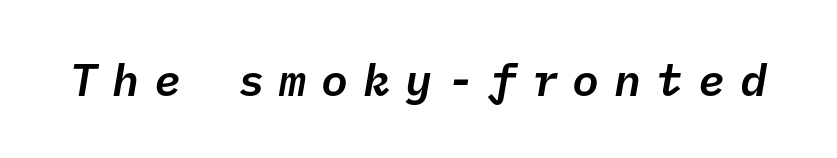
The image shows 45 px text type, italic (leaning right), monospaced; set unusually wide letter spacing (+0.33 em), not underlined; low stroke contrast and a medium x-height.
